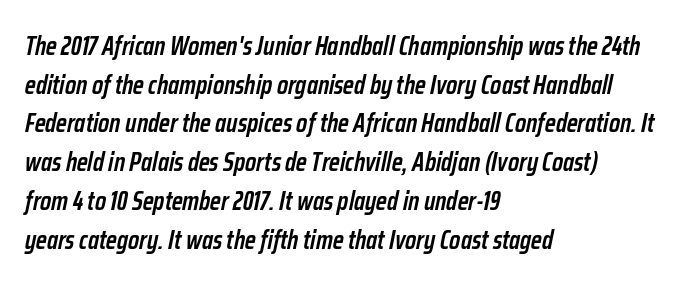
{"italic": "yes", "lean": "right", "slant_degrees": 12, "bold": "semi", "underline": "no", "align": "left", "line_spacing": "normal", "line_spacing_ratio": 1.49, "letter_spacing": "normal", "letter_spacing_em": 0.0, "glyph_px": 26}
